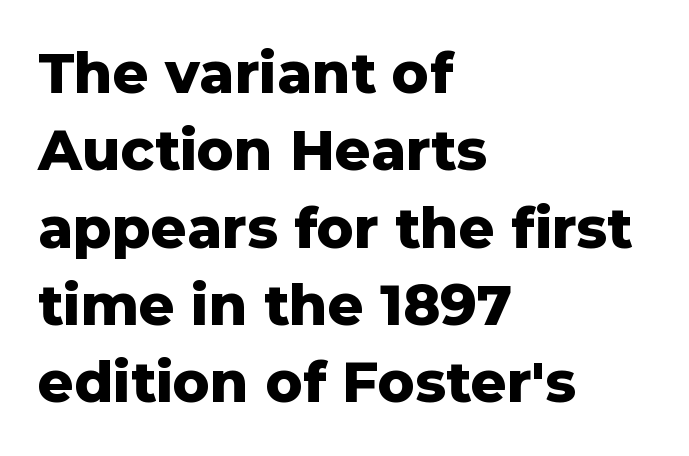
Vertical spacing — default. The paragraph has a hard left edge and a soft right edge. Rule under the text: the space is simply empty. In terms of letterform style, serifs are entirely absent. Character widths vary here, with narrow letters taking less room than wide ones. Characters remain perfectly vertical along every line.
